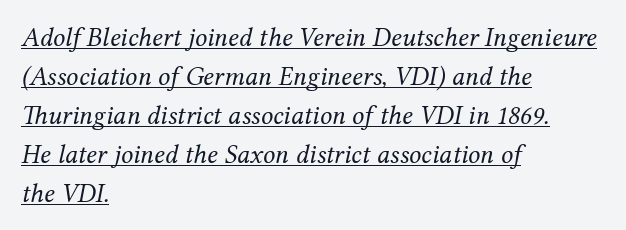
{"italic": "yes", "lean": "right", "slant_degrees": 12, "bold": "no", "underline": "yes", "align": "left", "line_spacing": "normal", "line_spacing_ratio": 1.44, "letter_spacing": "normal", "letter_spacing_em": 0.0, "glyph_px": 27}
